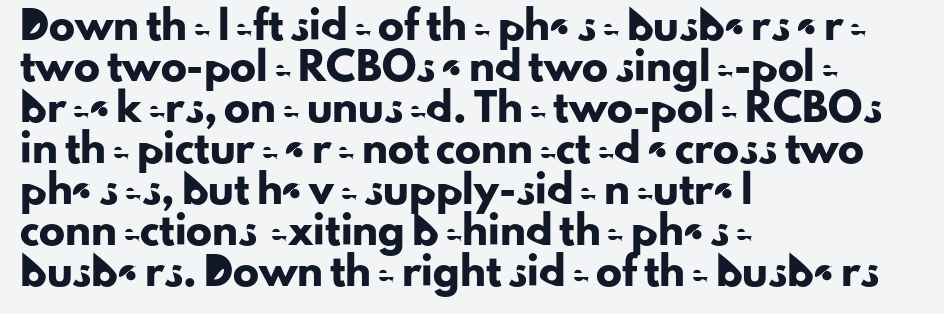
Q: Is the text italic (slanted)? A: No, it is upright.
Q: Is the text underlined? A: No.
Q: How is the paragraph aligned? A: Left-aligned.
Q: Is the spacing between letters normal or unusually wide? A: Normal.
Q: Is the spacing between lines tight, normal or loose? A: Normal.
